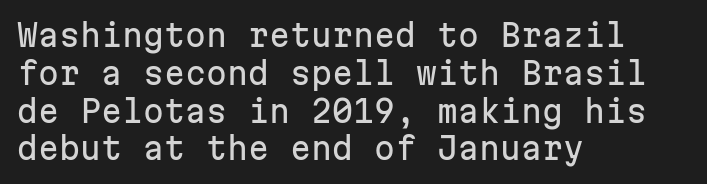
Vertically, the passage feels balanced, rows spaced as you'd expect. Quick note: not italic, upright. Each row of text sits above clean, open space. Letterform terminals end flat and unadorned throughout the passage.
